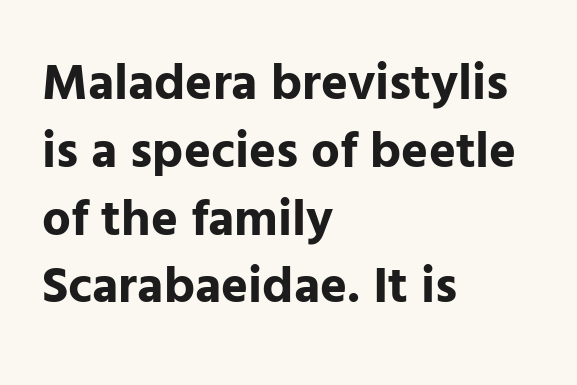
Q: Is the text bold? A: Yes.
Q: Is the text italic (slanted)? A: No, it is upright.
Q: Is the typeface a serif or a sans-serif typeface? A: Sans-serif.
Q: Is the text underlined? A: No.
Q: How is the paragraph aligned? A: Left-aligned.
Q: Is the spacing between letters normal or unusually wide? A: Normal.
Q: Is the spacing between lines tight, normal or loose? A: Normal.
Q: Width (condensed, normal, or wide)? A: Normal.
Q: Stroke contrast? A: Low.
Q: x-height? A: Medium.
Q: Monospaced? A: No.
